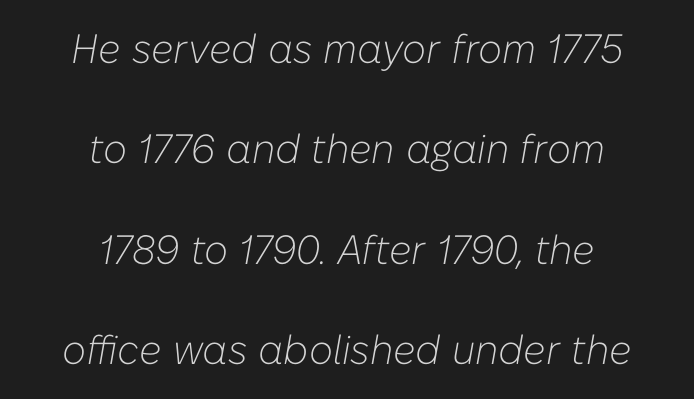
Rule under the text: the space is simply empty. Think of a printed novel: that variable character pitch is what you see here. Weight: in the light-to-regular range. Notice how the stems are inclined rather than vertical — that's the hallmark of italics.
